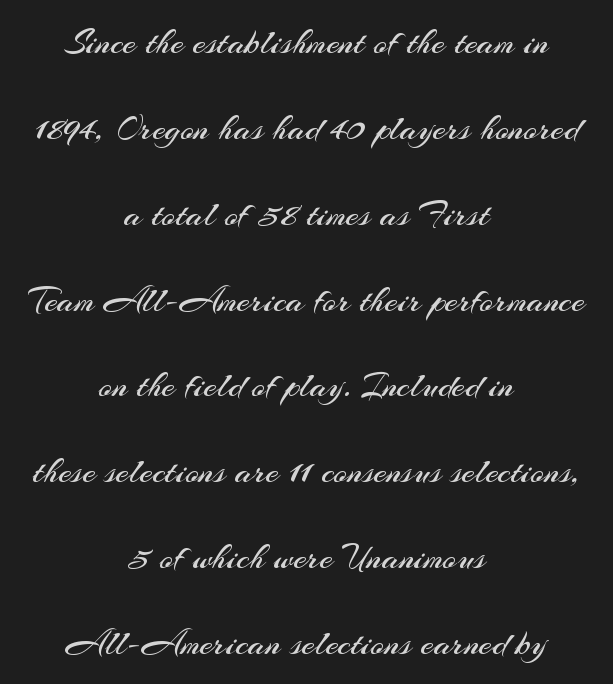
{"serif": "no", "bold": "no", "weight": "regular", "width": "normal", "stroke_contrast": "medium", "x_height": "small", "monospaced": "no", "underline": "no", "align": "center", "line_spacing": "loose", "line_spacing_ratio": 2.32, "letter_spacing": "normal", "letter_spacing_em": 0.0, "glyph_px": 37}
